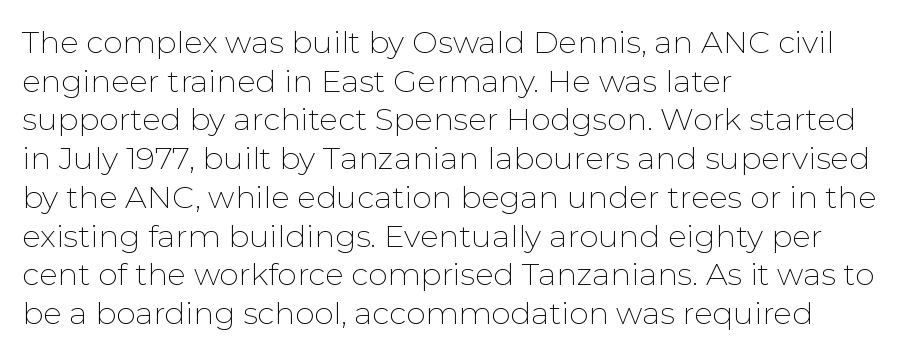
{"serif": "no", "italic": "no", "bold": "no", "weight": "thin", "width": "normal", "stroke_contrast": "low", "x_height": "medium", "monospaced": "no", "underline": "no", "align": "left", "line_spacing": "normal", "line_spacing_ratio": 1.25, "letter_spacing": "normal", "letter_spacing_em": 0.0, "glyph_px": 31}
